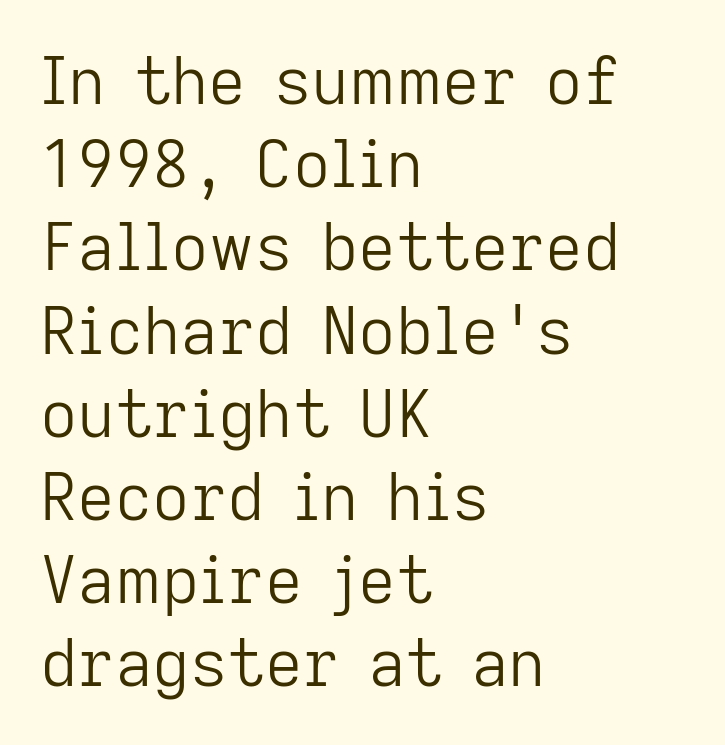
{"serif": "no", "italic": "no", "bold": "no", "weight": "light", "width": "normal", "stroke_contrast": "low", "x_height": "medium", "monospaced": "no", "underline": "no", "align": "left", "line_spacing": "normal", "line_spacing_ratio": 1.28, "letter_spacing": "normal", "letter_spacing_em": 0.0, "glyph_px": 65}
